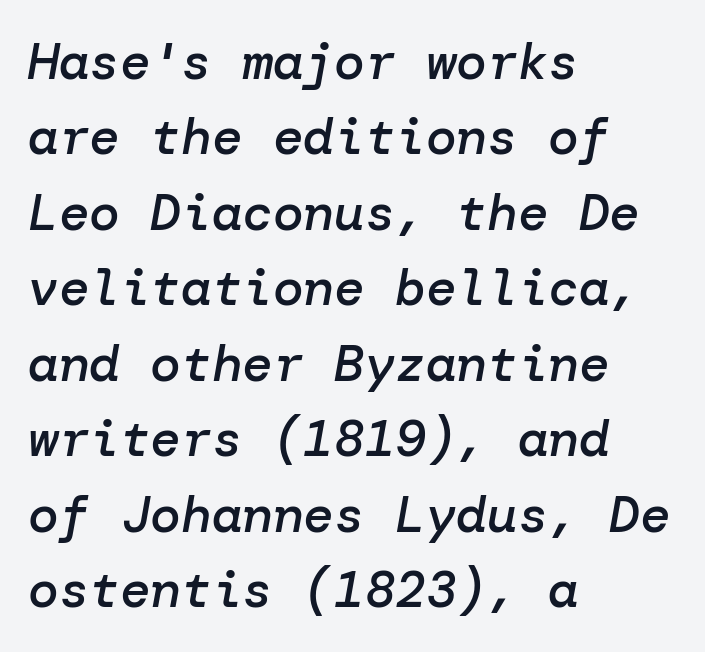
The foot of each line stays bare and open. These lines sit exactly where default settings would place them. Emphasis by weight is partial: semibold. Where is the straight margin? On the left.
